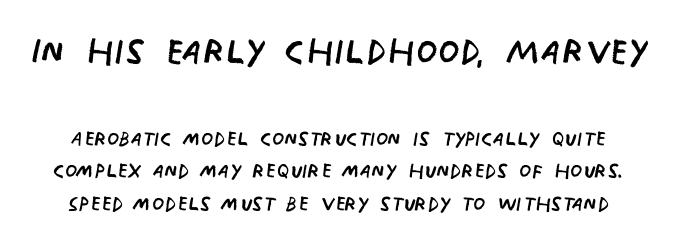
The image shows 49 px regular-weight, condensed sans-serif type; set line spacing 1.17x, normal letter spacing, not underlined; the first (top) block is 1.75x larger; low stroke contrast and a large x-height.
